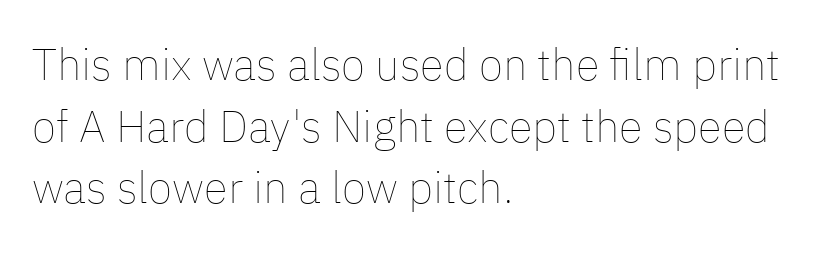
The horizontal fit of the characters is conventional and even. Stroke mass is kept to a normal reading level or below. It's the straight-up-and-down kind of type. The baseline area is clear. Quick note: interline space is typical. Does the copy run flush right? No — it runs flush left.
